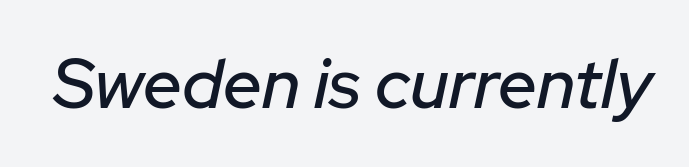
The image shows 69 px text type, italic (leaning right); set normal letter spacing, not underlined; low stroke contrast and a medium x-height.
